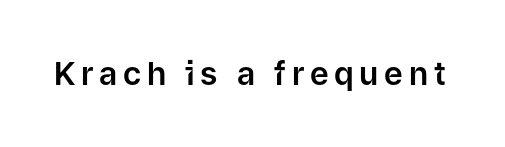
The image shows 32 px sans-serif type, upright; set not underlined; low stroke contrast and a medium x-height.
